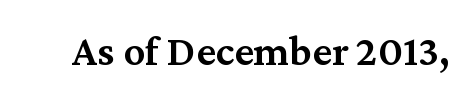
Q: Is the text bold? A: Semi-bold.
Q: Is the text italic (slanted)? A: No, it is upright.
Q: Is the typeface a serif or a sans-serif typeface? A: Serif.
Q: Is the text underlined? A: No.
Q: Is the spacing between letters normal or unusually wide? A: Normal.
Q: Width (condensed, normal, or wide)? A: Normal.
Q: Stroke contrast? A: Medium.
Q: x-height? A: Medium.
Q: Monospaced? A: No.
